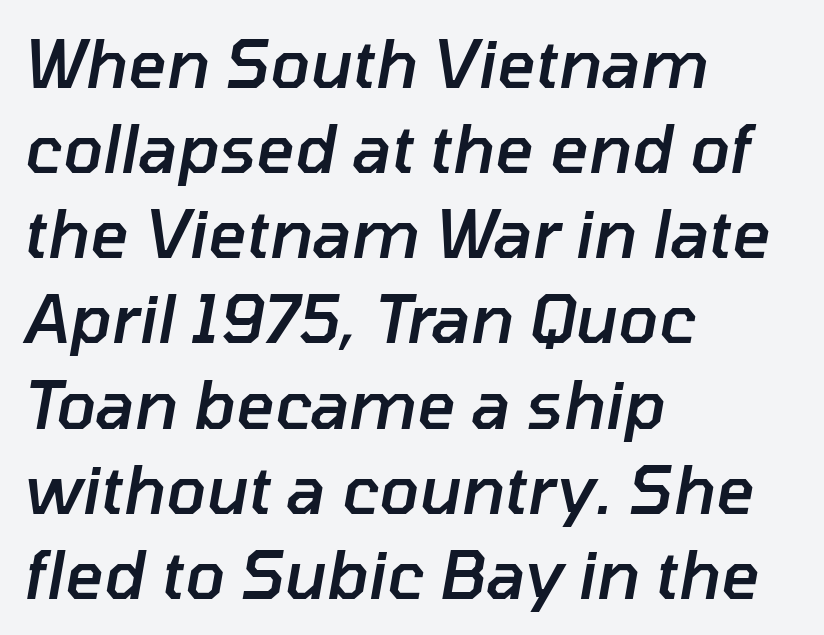
Q: Is the text bold? A: Semi-bold.
Q: Is the text italic (slanted)? A: Yes, it leans right by about 10 degrees.
Q: Is the text underlined? A: No.
Q: How is the paragraph aligned? A: Left-aligned.
Q: Is the spacing between letters normal or unusually wide? A: Normal.
Q: Is the spacing between lines tight, normal or loose? A: Normal.
Q: Width (condensed, normal, or wide)? A: Normal.
Q: Stroke contrast? A: Low.
Q: x-height? A: Medium.
Q: Monospaced? A: No.
